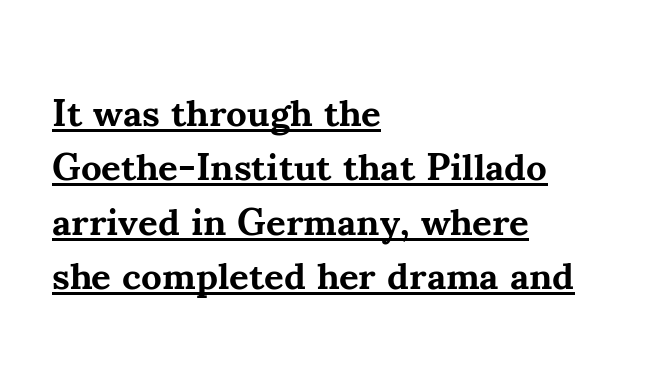
Visually the block forms a straight wall on the left and a jagged coastline on the right. Beneath each row of characters lies a ruled line. The characters look thick and weighty, a clear bold. Looks like regular typesetting: each glyph gets only the width it needs. This sample uses an upright cut, with every glyph sitting square on the baseline. The characters display serif detailing at their extremities.
